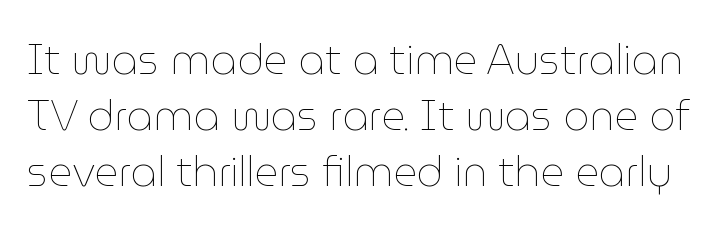
Q: Is the text bold? A: No.
Q: Is the text italic (slanted)? A: No, it is upright.
Q: Is the text underlined? A: No.
Q: Is the spacing between letters normal or unusually wide? A: Normal.
Q: Is the spacing between lines tight, normal or loose? A: Normal.
Q: Width (condensed, normal, or wide)? A: Normal.
Q: Stroke contrast? A: Low.
Q: x-height? A: Medium.
Q: Monospaced? A: No.
